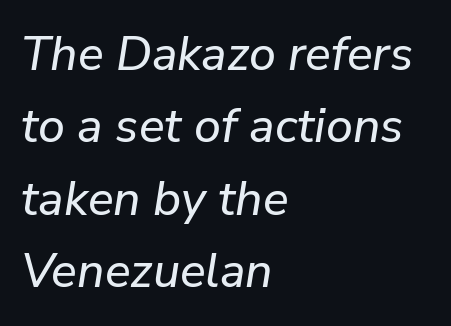
Q: Is the text italic (slanted)? A: Yes, it leans right by about 9 degrees.
Q: Is the text underlined? A: No.
Q: How is the paragraph aligned? A: Left-aligned.
Q: Is the spacing between letters normal or unusually wide? A: Normal.
Q: Is the spacing between lines tight, normal or loose? A: Normal.
Q: Width (condensed, normal, or wide)? A: Normal.
Q: Stroke contrast? A: Low.
Q: x-height? A: Medium.
Q: Monospaced? A: No.
